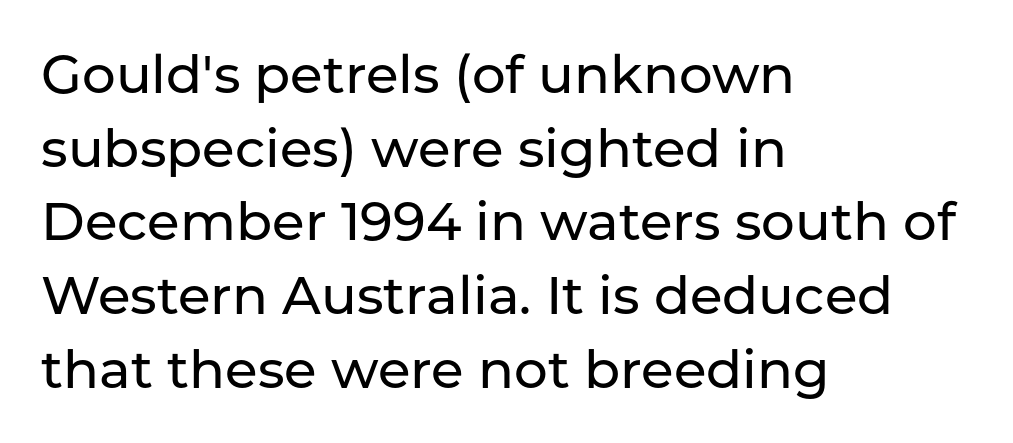
Q: Is the text italic (slanted)? A: No, it is upright.
Q: Is the typeface a serif or a sans-serif typeface? A: Sans-serif.
Q: Is the text underlined? A: No.
Q: How is the paragraph aligned? A: Left-aligned.
Q: Is the spacing between letters normal or unusually wide? A: Normal.
Q: Is the spacing between lines tight, normal or loose? A: Normal.
Q: Width (condensed, normal, or wide)? A: Normal.
Q: Stroke contrast? A: Low.
Q: x-height? A: Medium.
Q: Monospaced? A: No.
